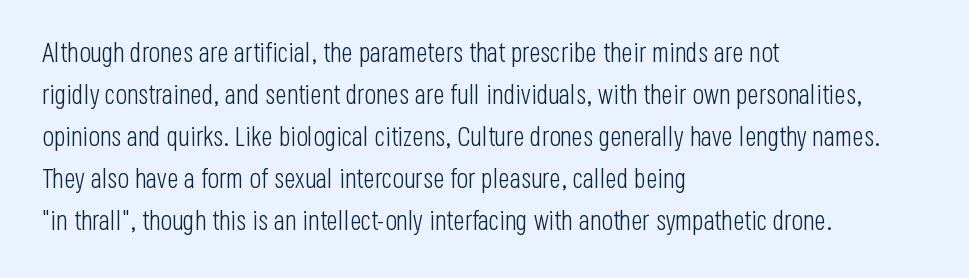
Q: Is the text bold? A: No.
Q: Is the text italic (slanted)? A: No, it is upright.
Q: Is the text underlined? A: No.
Q: How is the paragraph aligned? A: Left-aligned.
Q: Is the spacing between letters normal or unusually wide? A: Normal.
Q: Is the spacing between lines tight, normal or loose? A: Normal.
